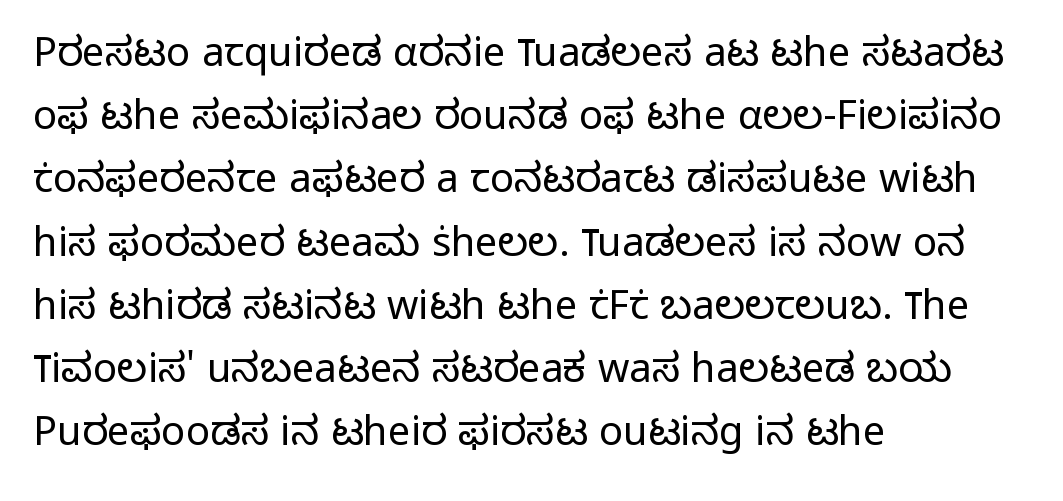
The image shows 40 px light sans-serif type, upright; set left-aligned, normal line spacing (1.58x), normal letter spacing, not underlined; low stroke contrast and a medium x-height.
